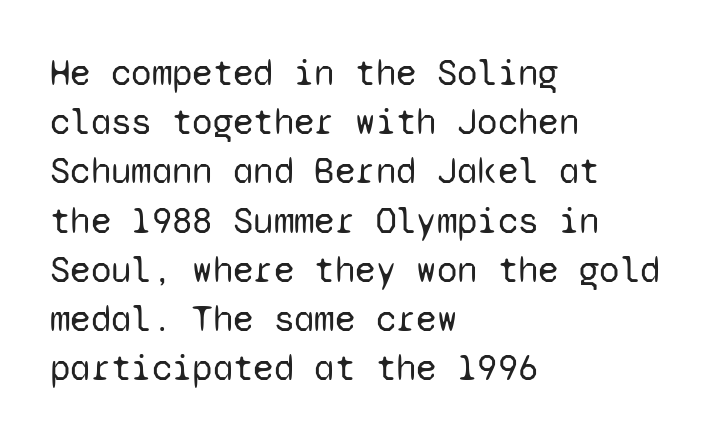
Q: Is the text bold? A: No.
Q: Is the text italic (slanted)? A: No, it is upright.
Q: Is the typeface a serif or a sans-serif typeface? A: Sans-serif.
Q: Is the text underlined? A: No.
Q: How is the paragraph aligned? A: Left-aligned.
Q: Is the spacing between letters normal or unusually wide? A: Normal.
Q: Is the spacing between lines tight, normal or loose? A: Normal.
Q: Width (condensed, normal, or wide)? A: Normal.
Q: Stroke contrast? A: Low.
Q: x-height? A: Medium.
Q: Monospaced? A: Yes.
